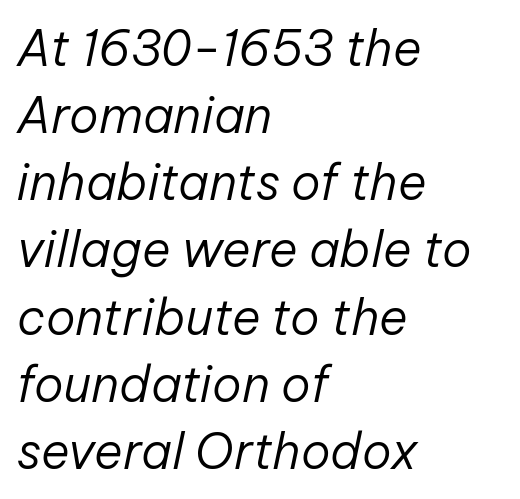
Q: Is the text bold? A: No.
Q: Is the text italic (slanted)? A: Yes, it leans right by about 12 degrees.
Q: Is the text underlined? A: No.
Q: How is the paragraph aligned? A: Left-aligned.
Q: Is the spacing between letters normal or unusually wide? A: Normal.
Q: Is the spacing between lines tight, normal or loose? A: Normal.
Q: Width (condensed, normal, or wide)? A: Normal.
Q: Stroke contrast? A: Low.
Q: x-height? A: Medium.
Q: Monospaced? A: No.
